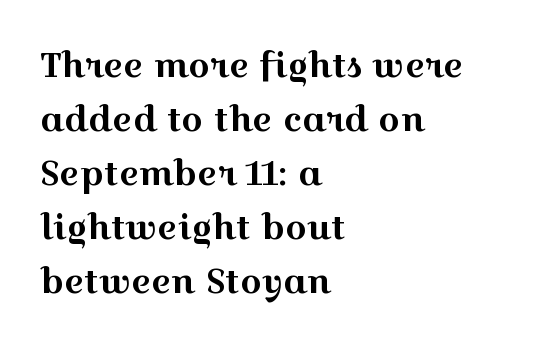
Q: Is the text italic (slanted)? A: No, it is upright.
Q: Is the typeface a serif or a sans-serif typeface? A: Serif.
Q: Is the text underlined? A: No.
Q: How is the paragraph aligned? A: Left-aligned.
Q: Is the spacing between letters normal or unusually wide? A: Normal.
Q: Is the spacing between lines tight, normal or loose? A: Normal.
Q: Width (condensed, normal, or wide)? A: Wide.
Q: x-height? A: Medium.
Q: Monospaced? A: No.
